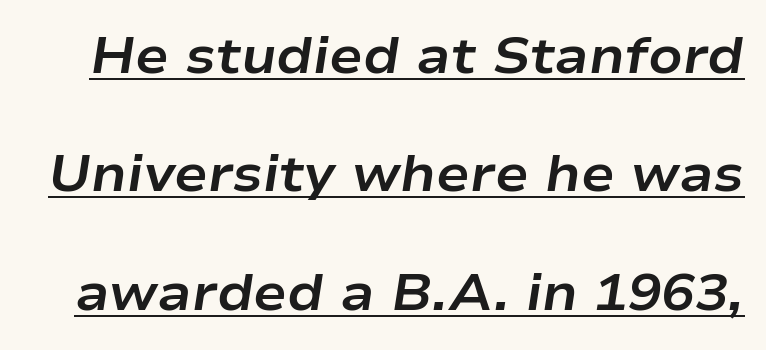
This sample uses an oblique cut, with every glyph tilted off the vertical. The passage shown is typed in a proportional face where columns would drift. Words appear dense and cohesive because spacing is normal. A great deal of white space separates one row of letters from the next. Heavy, bold letterforms. The glyphs are accompanied by a horizontal stroke just below them.
